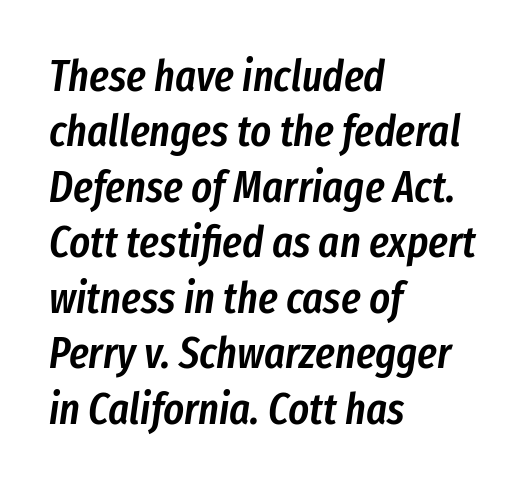
The letters advance in unequal steps, a hallmark of proportional type. The line-height multiplier appears to be the usual default. Weight: semibold (demi). The rendering applies a slant to the glyphs.
